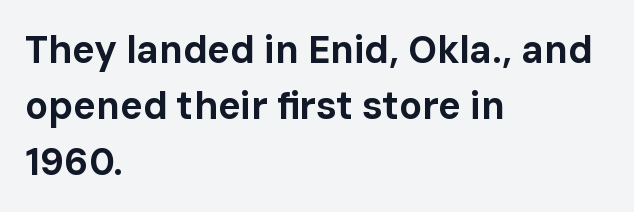
The image shows 38 px bold sans-serif type, upright; set left-aligned, normal line spacing (1.47x), normal letter spacing, not underlined; low stroke contrast and a medium x-height.
